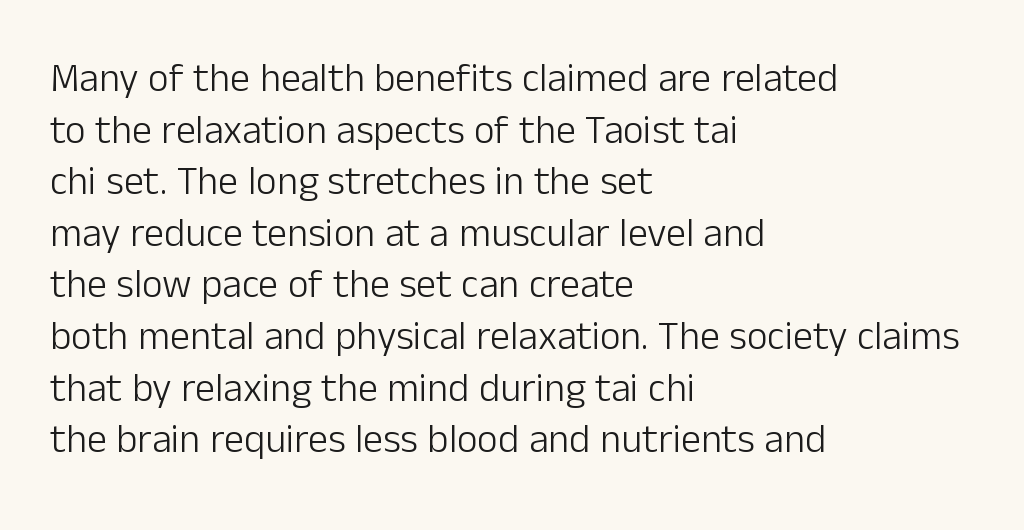
{"serif": "no", "italic": "no", "bold": "no", "weight": "light", "width": "normal", "stroke_contrast": "low", "x_height": "medium", "monospaced": "no", "underline": "no", "align": "left", "line_spacing": "normal", "line_spacing_ratio": 1.29, "letter_spacing": "normal", "letter_spacing_em": 0.0, "glyph_px": 40}
